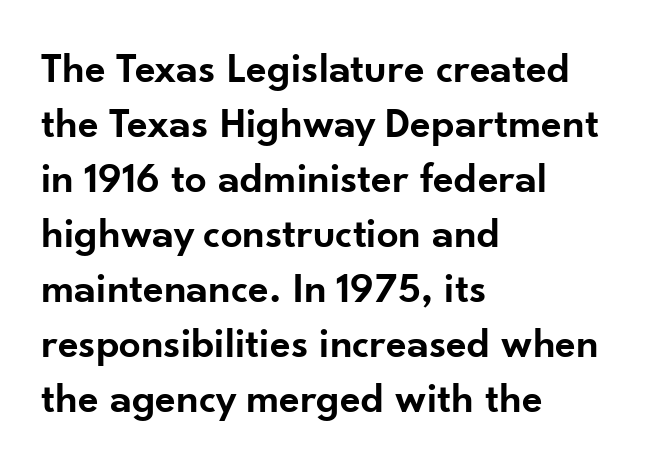
The image shows 43 px semibold sans-serif type, upright; set left-aligned, normal line spacing (1.28x), normal letter spacing, not underlined; low stroke contrast and a small x-height.
